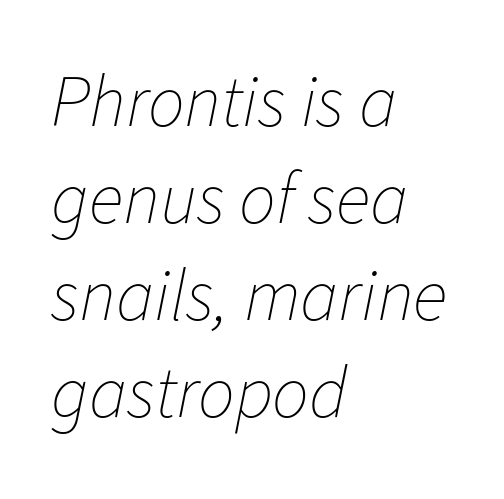
In CSS terms this would be text-align: left. The rendering uses natural spacing where letterforms have individual widths. The string is rendered with underlining switched off. Summary of vertical rhythm: regular, with standard interline spacing. Nothing unusual about the tracking: characters are spaced as the font intends. The cut favours lightness, reaching ordinary text weight at its darkest.
